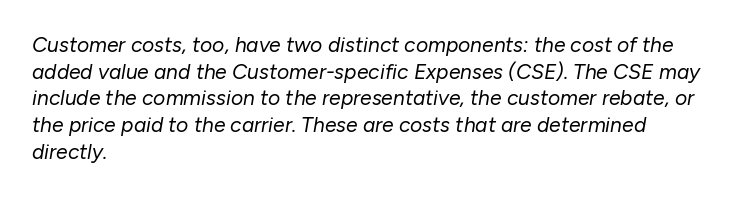
This reads as an unemphasized weight, regular at the heaviest. Characters follow at the spacing the type designer built in. These lines were composed using italics. Each row of text sits above clean, open space. Teacher's note: observe the even left margin — that is flush-left alignment. What's the leading like? Ordinary, nothing unusual.
